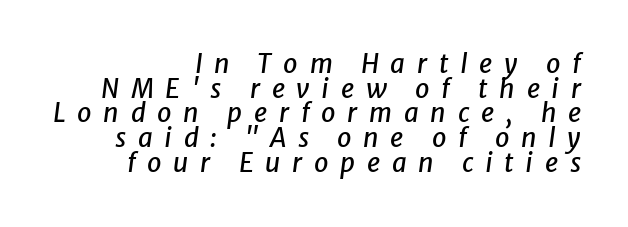
{"italic": "yes", "lean": "right", "slant_degrees": 8, "underline": "no", "align": "right", "line_spacing": "tight", "line_spacing_ratio": 0.95, "letter_spacing": "wide", "letter_spacing_em": 0.45, "glyph_px": 26}
